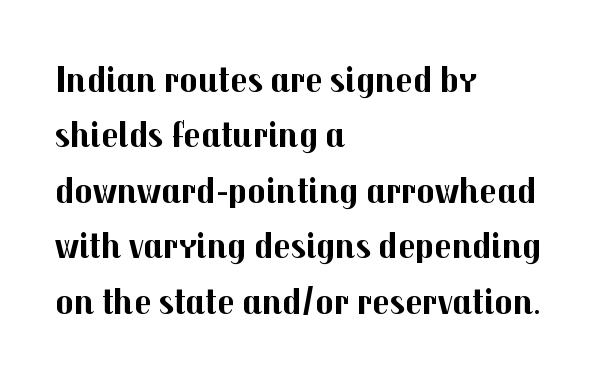
Characters follow at the spacing the type designer built in. Notice how thick the strokes are: this is what a full bold looks like. You can tell from the bare stems that sans-serif type was used. Notice how descenders clear the ascenders below comfortably — that's standard leading. Line starts are locked; line ends wander. Check under the words: just untouched page.
